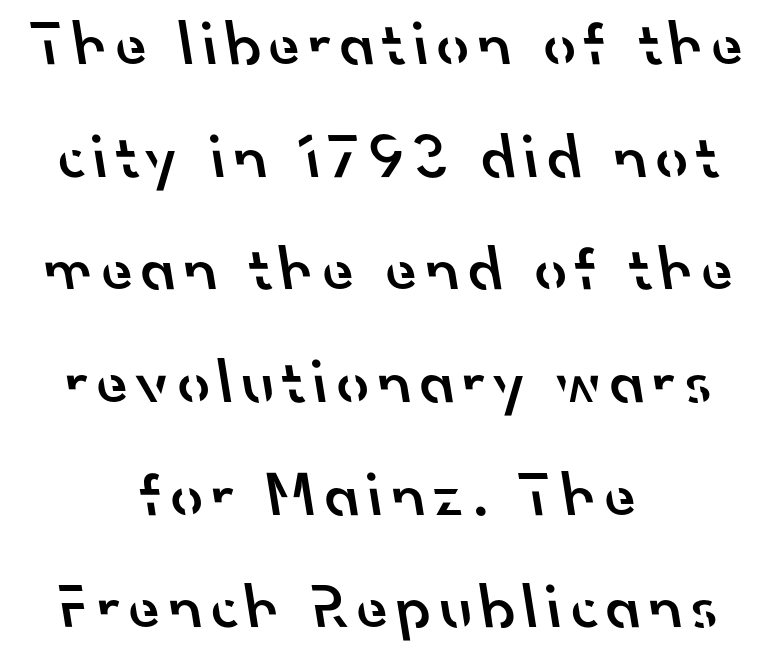
{"serif": "no", "bold": "semi", "weight": "semibold", "width": "normal", "stroke_contrast": "low", "x_height": "small", "monospaced": "no", "underline": "no", "align": "center", "line_spacing_ratio": 1.76, "glyph_px": 64}
